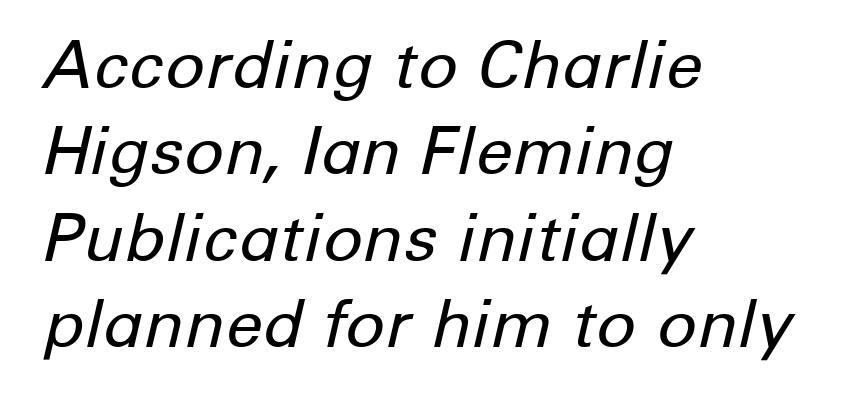
Is this a fixed-width face? No — the glyphs have proportional, varying widths. A bare baseline throughout the passage. If you drew a line through each stem, it would be angled. Baseline-to-baseline distance is the conventional proportion of letter height. Casual observation: everything's shoved over to the left. No extra tracking has been applied to these lines.
